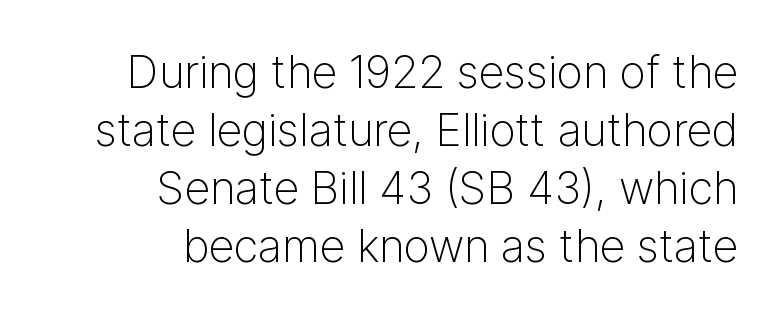
Anything drawn beneath the words? Only blank space. Unlike italic type, these characters show no tilt at all. Successive baselines arrive at the customary interval. Examine the stroke ends and you'll find no serifs. Stroke mass is kept to a normal reading level or below. This rendering leaves character spacing at its baseline value.
